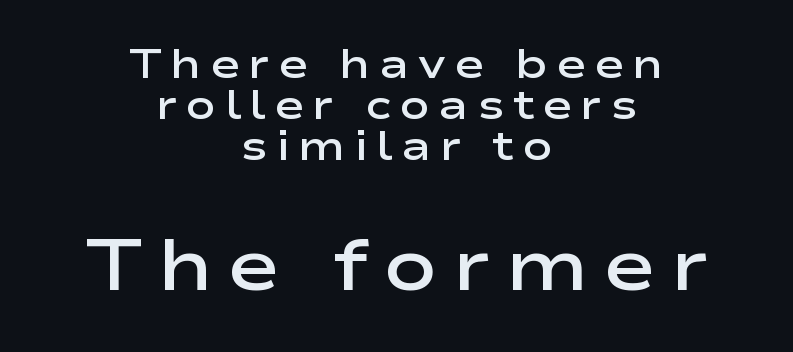
{"serif": "no", "italic": "no", "bold": "semi", "weight": "semibold", "width": "wide", "stroke_contrast": "low", "x_height": "medium", "monospaced": "no", "underline": "no", "align": "center", "line_spacing": "tight", "line_spacing_ratio": 1.0, "letter_spacing": "wide", "letter_spacing_em": 0.2, "larger_block": "second", "size_ratio": 1.76, "glyph_px": 72}
